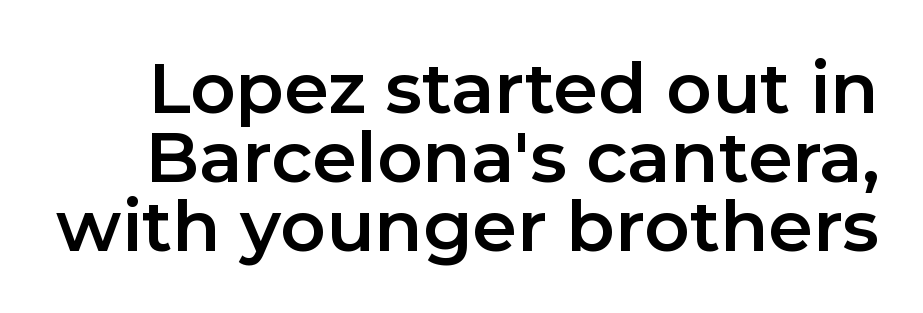
The tracking reads as untouched default to a designer's eye. Quick note: not italic, upright. Are there feet on the stems? There aren't — it's a sans. You could not count columns in this text — the font is proportionally spaced. Closely set lines give the paragraph a compact silhouette.
